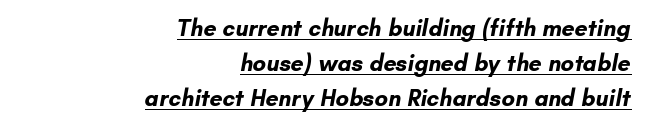
The image shows 23 px bold type; set right-aligned, normal line spacing (1.53x), normal letter spacing, underlined.
